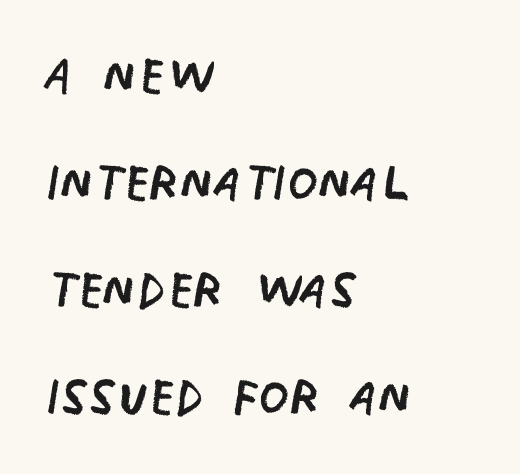
{"serif": "no", "bold": "no", "weight": "regular", "width": "condensed", "stroke_contrast": "low", "x_height": "large", "monospaced": "no", "underline": "no", "align": "left", "line_spacing": "normal", "line_spacing_ratio": 1.53, "letter_spacing": "normal", "letter_spacing_em": 0.0, "glyph_px": 70}
